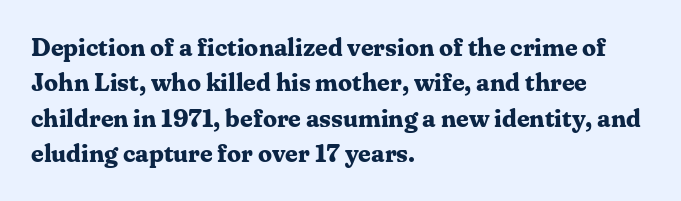
The image shows 25 px bold type, upright; set left-aligned, normal line spacing (1.42x), normal letter spacing, not underlined.
